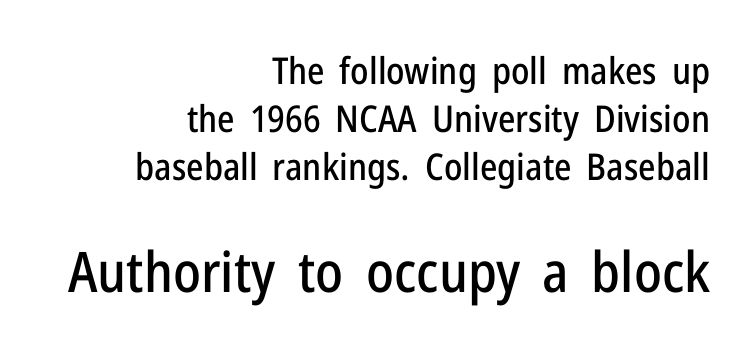
{"serif": "no", "italic": "no", "width": "condensed", "stroke_contrast": "low", "x_height": "medium", "monospaced": "no", "underline": "no", "align": "right", "line_spacing": "normal", "line_spacing_ratio": 1.3, "letter_spacing": "normal", "letter_spacing_em": 0.0, "larger_block": "second", "size_ratio": 1.51, "glyph_px": 56}
